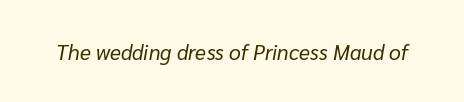
The image shows 21 px text type, italic (leaning right); set normal letter spacing, not underlined.
